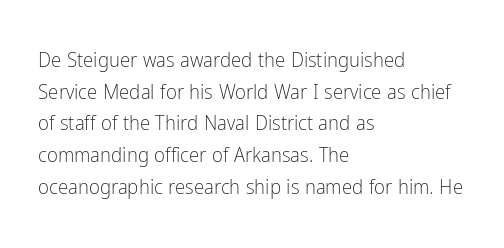
Style check: upright. Leftover space on each line is placed entirely after the last word. The rows are spaced the way most documents space them. The font is comparable to plain body text, perhaps lighter. Honestly, there is no underline to notice here at all. Nobody touched the tracking dial on this one.
